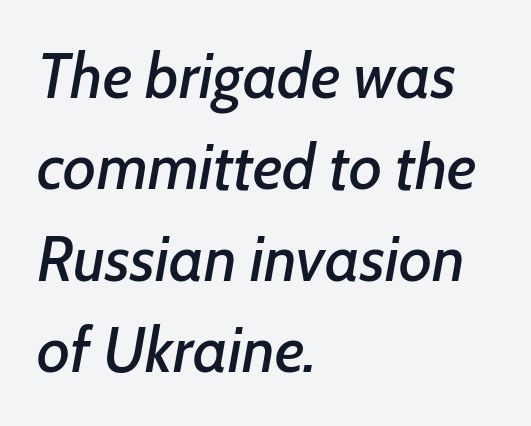
The image shows 63 px text type, italic (leaning right); set left-aligned, normal line spacing (1.45x), normal letter spacing, not underlined; low stroke contrast and a medium x-height.
